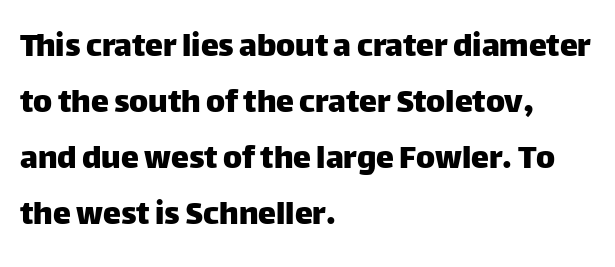
Q: Is the text italic (slanted)? A: No, it is upright.
Q: Is the typeface a serif or a sans-serif typeface? A: Sans-serif.
Q: Is the text underlined? A: No.
Q: How is the paragraph aligned? A: Left-aligned.
Q: Is the spacing between letters normal or unusually wide? A: Normal.
Q: Is the spacing between lines tight, normal or loose? A: Normal.
Q: Width (condensed, normal, or wide)? A: Normal.
Q: Stroke contrast? A: Low.
Q: x-height? A: Large.
Q: Monospaced? A: No.
